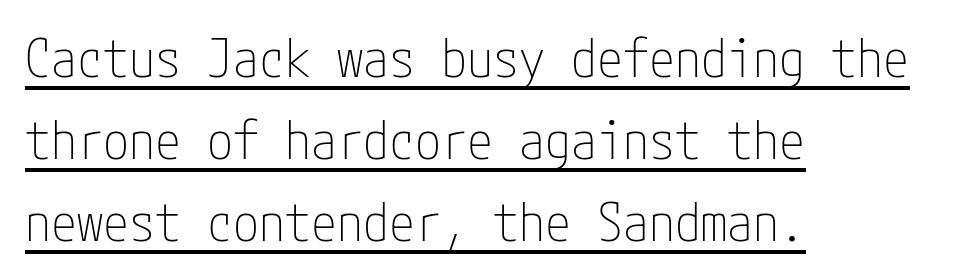
The image shows 52 px thin, condensed sans-serif type, upright; set left-aligned, normal line spacing (1.58x), normal letter spacing, underlined; low stroke contrast and a medium x-height.
